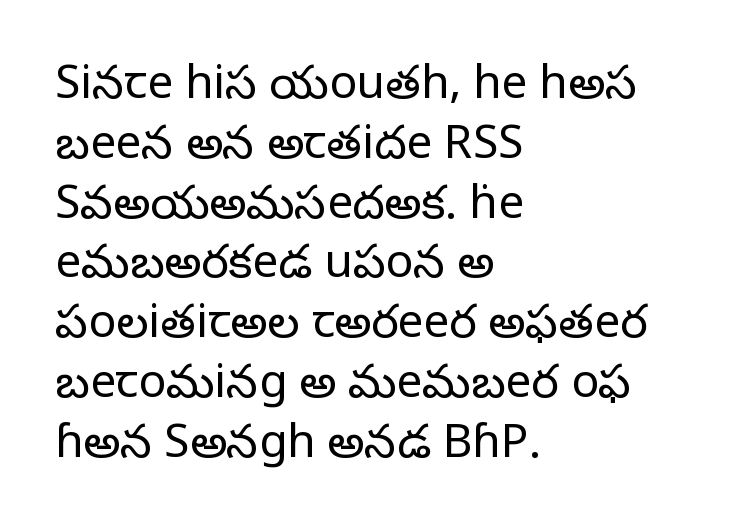
Vertically, the passage feels balanced, rows spaced as you'd expect. The paragraph shown leans on its left margin. Characters remain perfectly vertical along every line. Words float on clear page, feet unadorned.
